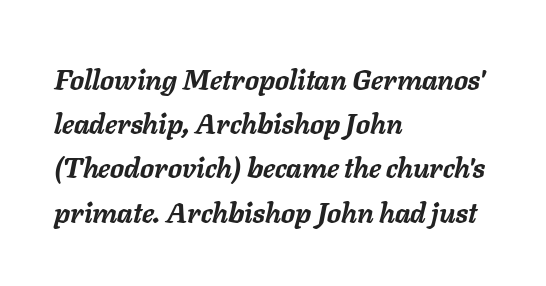
Looks like regular typesetting: each glyph gets only the width it needs. You could call the tracking neutral — neither tight nor loose. These lines carry a lot of weight — the face is fully bold. Check under the words: just untouched page. Rows of type keep a routine distance in the vertical direction. Casual observation: everything's shoved over to the left.
